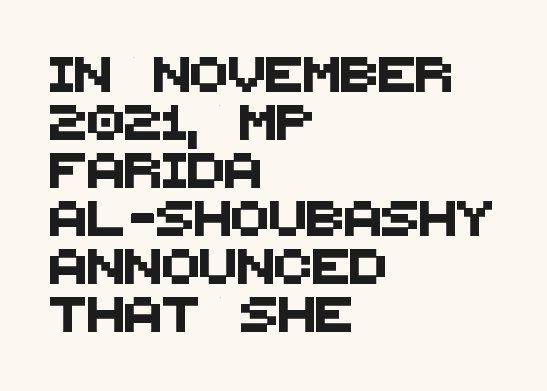
Q: Is the typeface a serif or a sans-serif typeface? A: Sans-serif.
Q: Is the text underlined? A: No.
Q: How is the paragraph aligned? A: Left-aligned.
Q: Is the spacing between letters normal or unusually wide? A: Normal.
Q: Is the spacing between lines tight, normal or loose? A: Normal.
Q: Width (condensed, normal, or wide)? A: Normal.
Q: Stroke contrast? A: Medium.
Q: x-height? A: Large.
Q: Monospaced? A: No.
